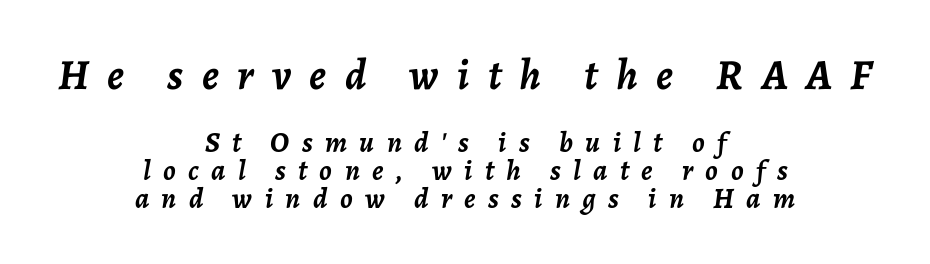
The image shows 43 px semibold type, italic (leaning right); set centered, tight line spacing (0.98x), unusually wide letter spacing (+0.43 em), not underlined; the first (top) block is 1.48x larger; low stroke contrast and a medium x-height.
